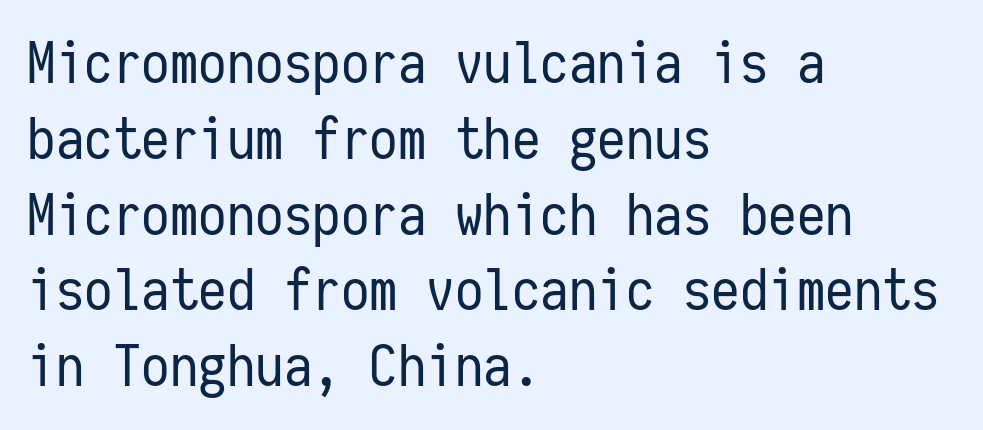
Compared with a centered layout, this one pins lines to the left instead. The rows are spaced the way most documents space them. Every character here occupies the same horizontal width, giving the sample a typewriter-like rhythm. The string is rendered with underlining switched off. Bold? No — there's no thickening of the strokes.
